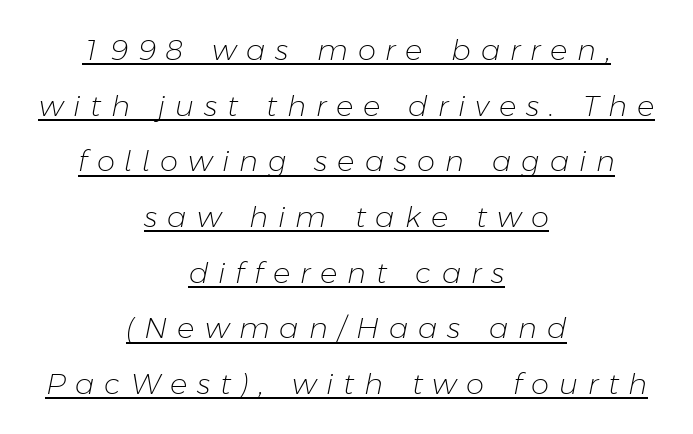
{"italic": "yes", "lean": "right", "slant_degrees": 11, "bold": "no", "weight": "light", "width": "normal", "stroke_contrast": "low", "x_height": "medium", "monospaced": "no", "underline": "yes", "align": "center", "line_spacing": "loose", "line_spacing_ratio": 1.92, "letter_spacing": "wide", "letter_spacing_em": 0.34, "glyph_px": 29}
